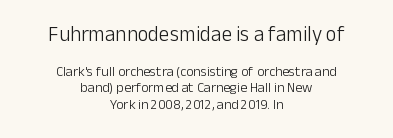
The image shows 21 px text type, upright; set centered, line spacing 1.19x, normal letter spacing, not underlined; the first (top) block is 1.5x larger.
